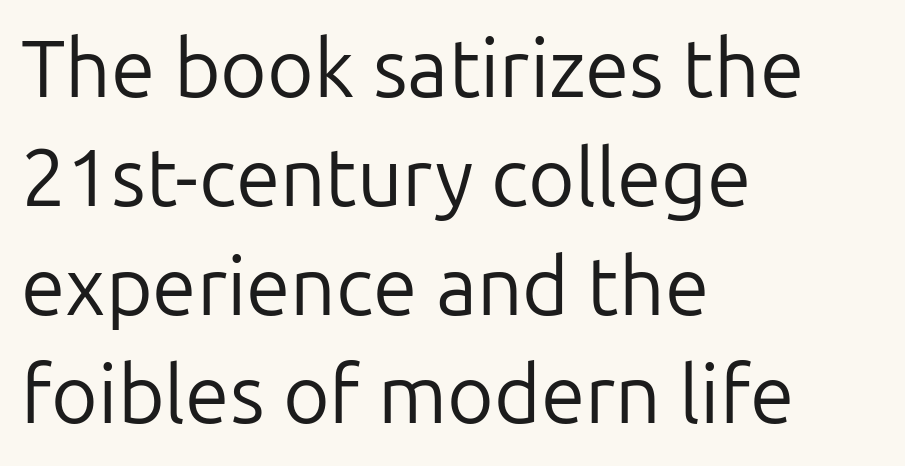
The image shows 80 px regular-weight sans-serif type, upright; set left-aligned, normal line spacing (1.36x), normal letter spacing, not underlined; low stroke contrast and a medium x-height.
